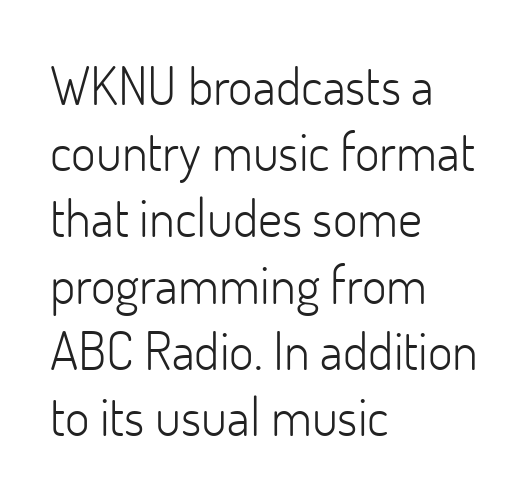
The image shows 53 px light sans-serif type, upright; set left-aligned, normal line spacing (1.25x), normal letter spacing, not underlined; low stroke contrast and a small x-height.
